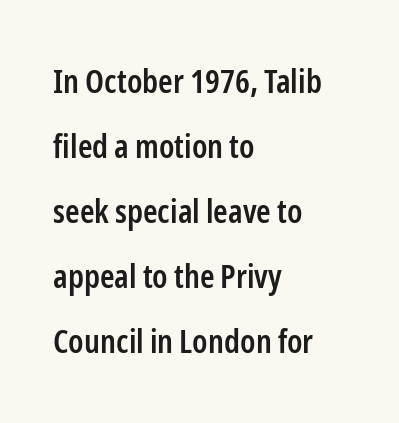
Q: Is the text bold? A: Semi-bold.
Q: Is the text italic (slanted)? A: No, it is upright.
Q: Is the typeface a serif or a sans-serif typeface? A: Sans-serif.
Q: Is the text underlined? A: No.
Q: How is the paragraph aligned? A: Left-aligned.
Q: Is the spacing between letters normal or unusually wide? A: Normal.
Q: Is the spacing between lines tight, normal or loose? A: Loose.
Q: Width (condensed, normal, or wide)? A: Condensed.
Q: Stroke contrast? A: Low.
Q: x-height? A: Medium.
Q: Monospaced? A: No.
